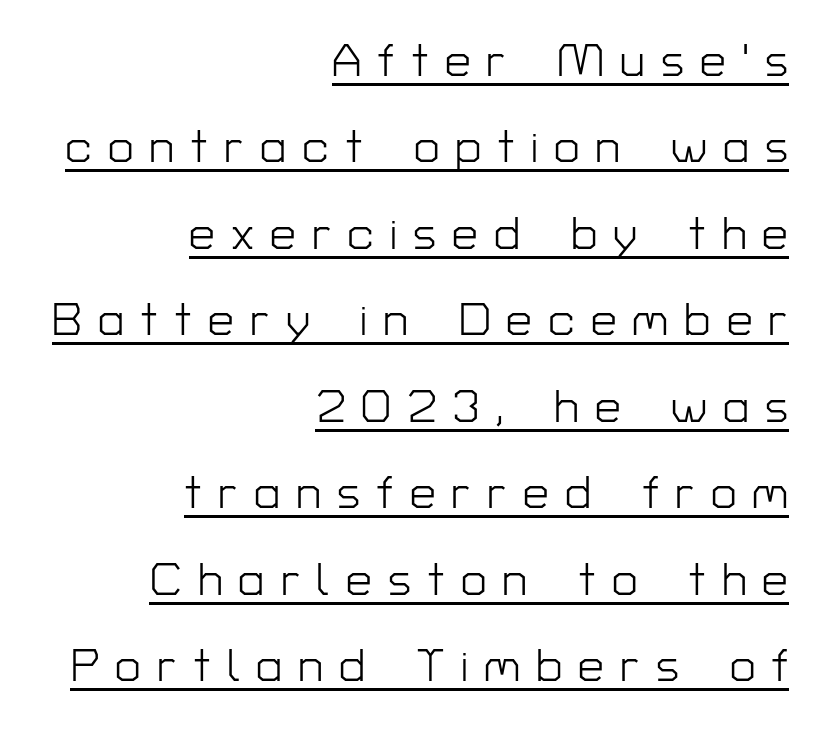
You could not count columns in this text — the font is proportionally spaced. No extra ink here — the face is not bold. You can see a thin bar hugging the bottom of the glyphs. How are the letters spaced? Widely, with obvious added tracking.
